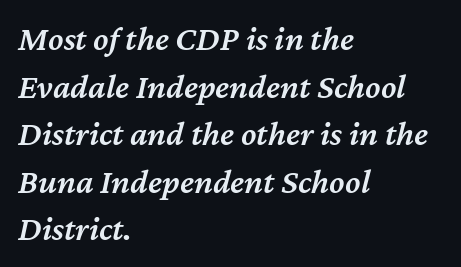
{"italic": "yes", "lean": "right", "slant_degrees": 12, "bold": "semi", "weight": "semibold", "width": "normal", "stroke_contrast": "medium", "x_height": "medium", "monospaced": "no", "underline": "no", "align": "left", "line_spacing": "normal", "line_spacing_ratio": 1.36, "letter_spacing": "normal", "letter_spacing_em": 0.0, "glyph_px": 35}
